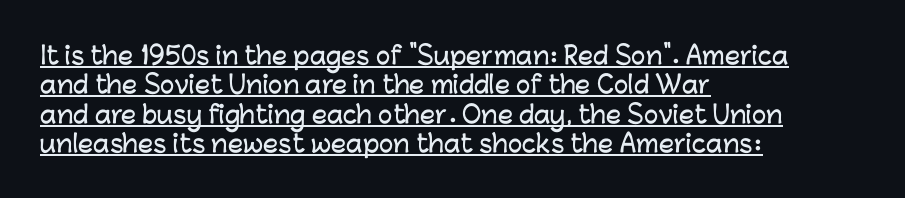
The image shows 24 px text type, upright; set left-aligned, line spacing 1.22x, normal letter spacing, underlined.
